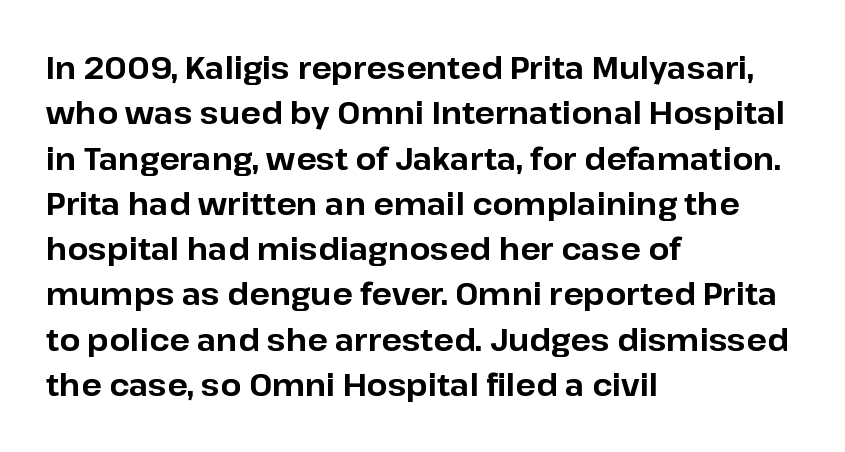
The image shows 30 px bold sans-serif type, upright; set left-aligned, normal line spacing (1.51x), normal letter spacing, not underlined; low stroke contrast and a medium x-height.
